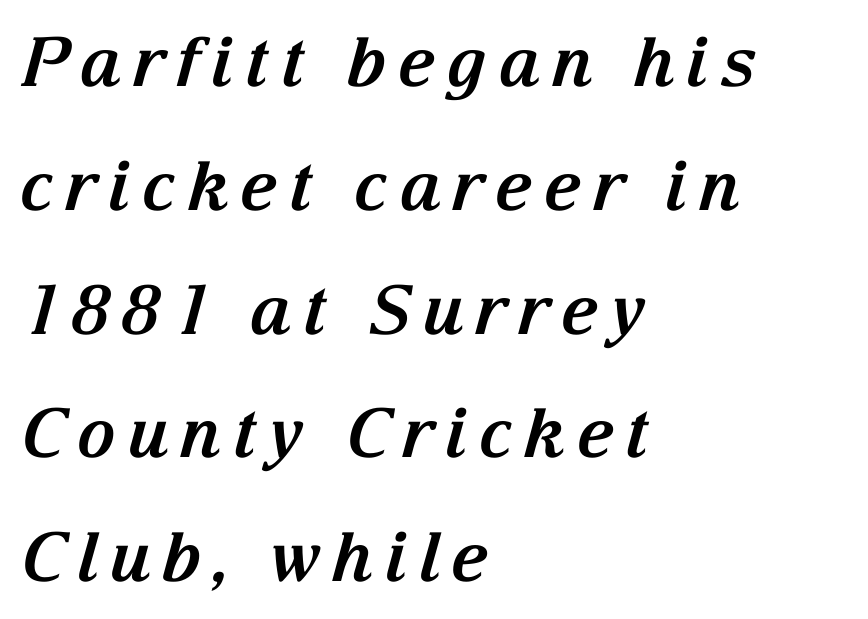
Q: Is the text bold? A: Yes.
Q: Is the text italic (slanted)? A: Yes, it leans right by about 15 degrees.
Q: Is the typeface a serif or a sans-serif typeface? A: Serif.
Q: Is the text underlined? A: No.
Q: How is the paragraph aligned? A: Left-aligned.
Q: Width (condensed, normal, or wide)? A: Normal.
Q: Stroke contrast? A: Medium.
Q: x-height? A: Medium.
Q: Monospaced? A: No.
